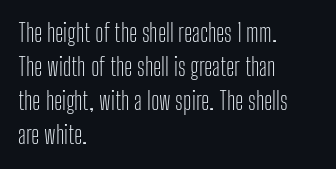
Q: Is the text bold? A: No.
Q: Is the text italic (slanted)? A: No, it is upright.
Q: Is the text underlined? A: No.
Q: How is the paragraph aligned? A: Left-aligned.
Q: Is the spacing between letters normal or unusually wide? A: Normal.
Q: Is the spacing between lines tight, normal or loose? A: Normal.
